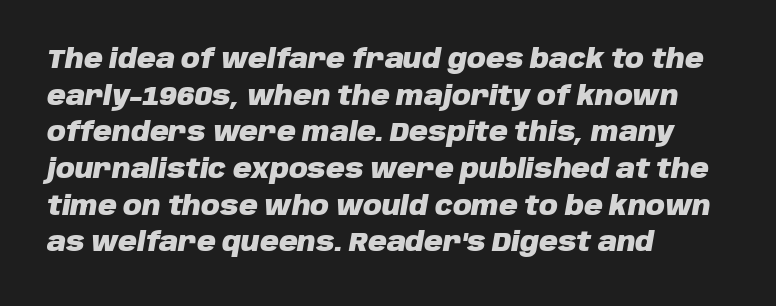
The image shows 26 px bold type, italic (leaning right); set left-aligned, normal line spacing (1.41x), normal letter spacing, not underlined.
